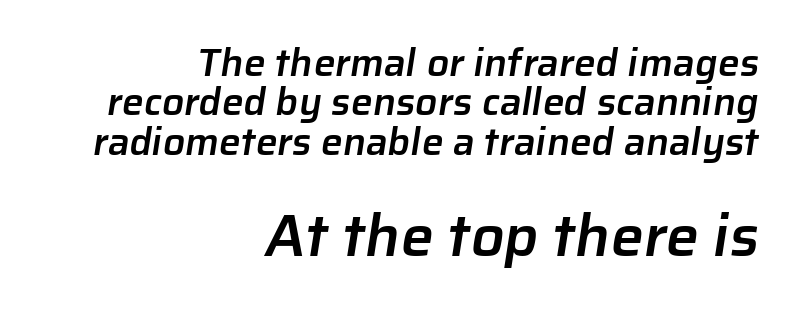
The passage shown is semibold, sitting just below true bold. The following chunk of copy outweighs the initial chunk in type size. Glance below the letters and you will spot only blank space. The passage shown is typed in a proportional face where columns would drift. In terms of letterspacing, this is plain default setting.
